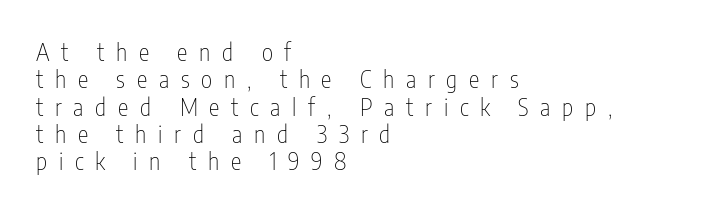
The image shows 24 px text type, upright; set left-aligned, tight line spacing (1.14x), unusually wide letter spacing (+0.49 em), not underlined.
